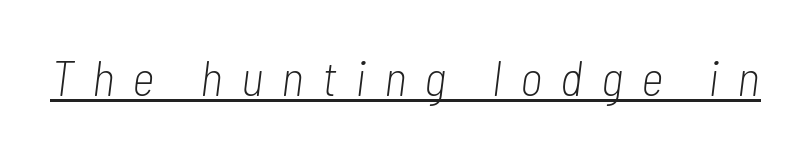
Q: Is the text bold? A: No.
Q: Is the text italic (slanted)? A: Yes, it leans right by about 7 degrees.
Q: Is the text underlined? A: Yes.
Q: Is the spacing between letters normal or unusually wide? A: Unusually wide.
Q: Width (condensed, normal, or wide)? A: Condensed.
Q: Stroke contrast? A: Low.
Q: x-height? A: Medium.
Q: Monospaced? A: No.
